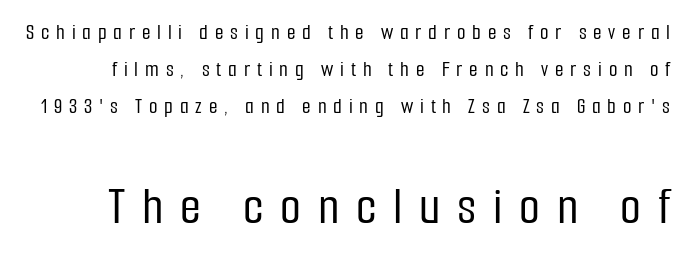
Q: Is the text italic (slanted)? A: No, it is upright.
Q: Is the typeface a serif or a sans-serif typeface? A: Sans-serif.
Q: Is the text underlined? A: No.
Q: Is the spacing between letters normal or unusually wide? A: Unusually wide.
Q: Is the spacing between lines tight, normal or loose? A: Normal.
Q: Which block of text is set in a larger size, the first (top) or the second (bottom)? A: The second (bottom) one.
Q: Width (condensed, normal, or wide)? A: Condensed.
Q: Stroke contrast? A: Low.
Q: x-height? A: Medium.
Q: Monospaced? A: No.
